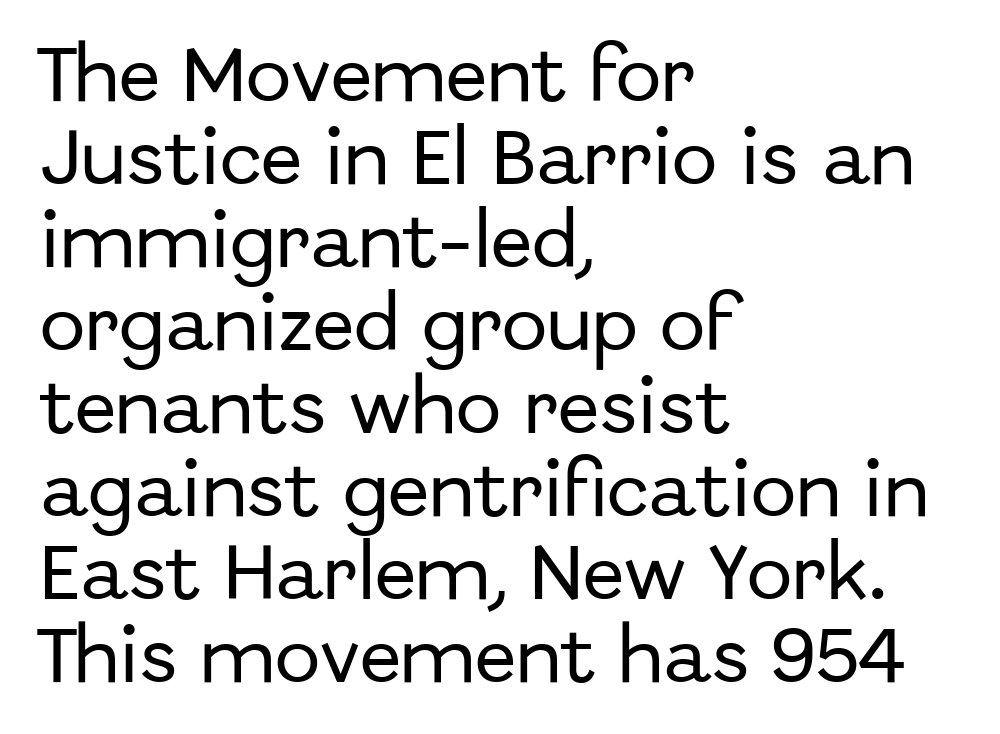
{"serif": "no", "italic": "no", "width": "normal", "stroke_contrast": "low", "x_height": "medium", "monospaced": "no", "underline": "no", "align": "left", "line_spacing": "normal", "line_spacing_ratio": 1.36, "letter_spacing": "normal", "letter_spacing_em": 0.0, "glyph_px": 61}
